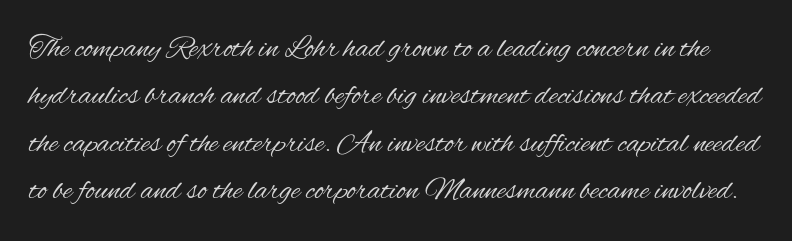
Q: Is the text bold? A: No.
Q: Is the text italic (slanted)? A: Yes.
Q: Is the typeface a serif or a sans-serif typeface? A: Sans-serif.
Q: Is the text underlined? A: No.
Q: Is the spacing between letters normal or unusually wide? A: Normal.
Q: Is the spacing between lines tight, normal or loose? A: Normal.
Q: Width (condensed, normal, or wide)? A: Condensed.
Q: Stroke contrast? A: Medium.
Q: x-height? A: Small.
Q: Monospaced? A: No.
